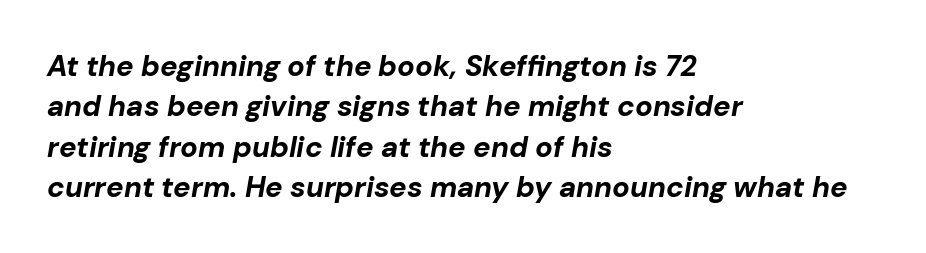
In CSS terms this would be text-align: left. Every character sits at an angle, as italics do. Has an underline been added? It has not. This sample uses plain, unmodified letter spacing. Stroke thickness is high; the sample reads as a true bold. A typesetter would call this leading conventional body-copy spacing.
